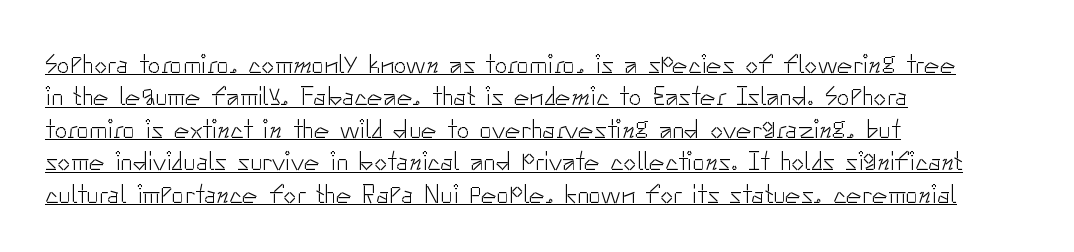
A student would call this left alignment; a typographer would say flush left, rag right. The type sits square on the baseline with zero lean. What's the leading like? Ordinary, nothing unusual. The font sits on the lighter half of the weight spectrum, regular included.
